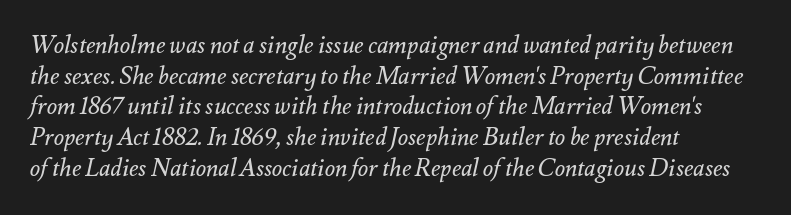
The image shows 24 px text type, italic (leaning right); set left-aligned, normal line spacing (1.28x), normal letter spacing, not underlined.
